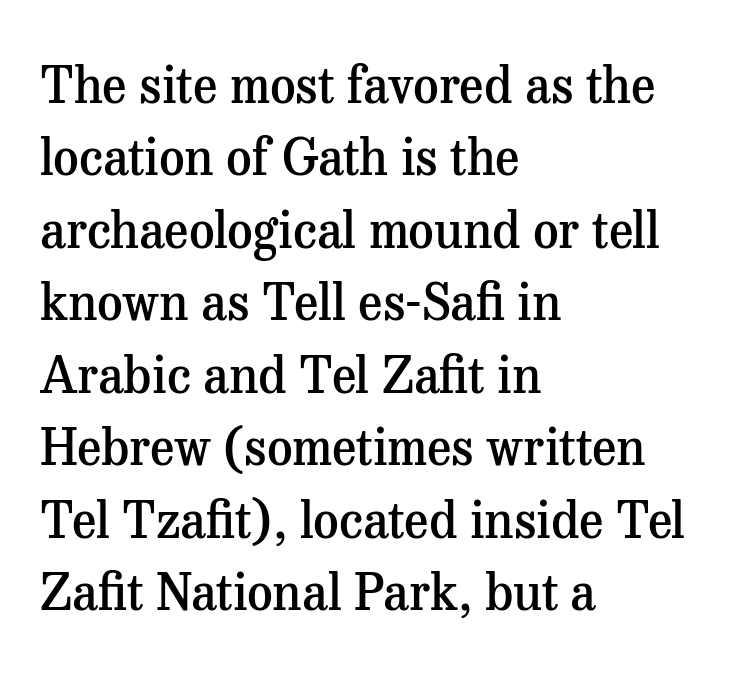
The image shows 50 px semibold serif type, upright; set left-aligned, normal line spacing (1.45x), normal letter spacing, not underlined; medium stroke contrast and a medium x-height.
